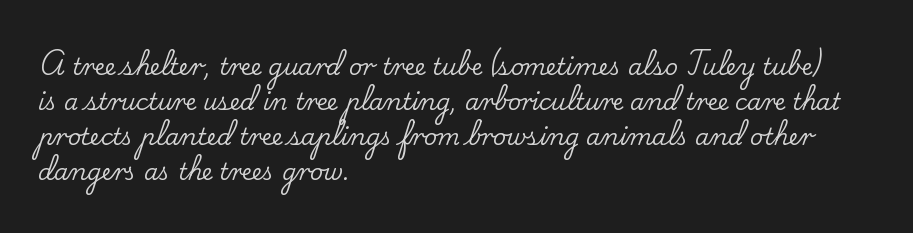
Left-aligned paragraph, ragged on the right. Only glyphs here, with clear space below each row. In terms of letterspacing, this is plain default setting. The line-height multiplier appears to be the usual default.
